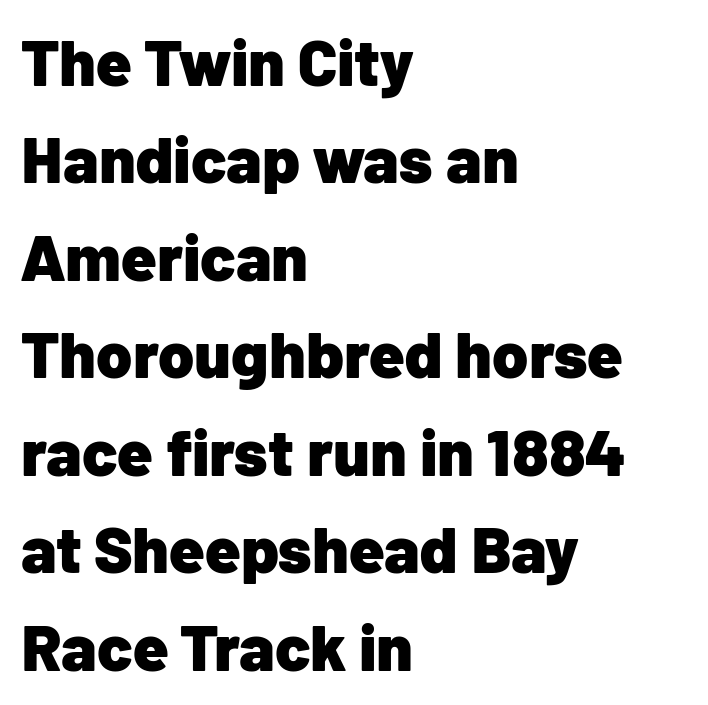
{"serif": "no", "italic": "no", "bold": "yes", "weight": "heavy", "width": "normal", "stroke_contrast": "low", "x_height": "medium", "monospaced": "no", "underline": "no", "align": "left", "line_spacing": "normal", "line_spacing_ratio": 1.5, "letter_spacing": "normal", "letter_spacing_em": 0.0, "glyph_px": 65}
